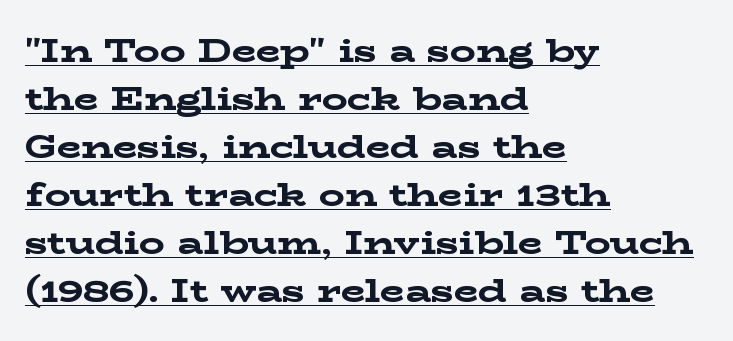
Q: Is the text bold? A: Yes.
Q: Is the text italic (slanted)? A: No, it is upright.
Q: Is the typeface a serif or a sans-serif typeface? A: Serif.
Q: Is the text underlined? A: Yes.
Q: How is the paragraph aligned? A: Left-aligned.
Q: Is the spacing between letters normal or unusually wide? A: Normal.
Q: Is the spacing between lines tight, normal or loose? A: Normal.
Q: Width (condensed, normal, or wide)? A: Wide.
Q: Stroke contrast? A: Low.
Q: x-height? A: Medium.
Q: Monospaced? A: No.
